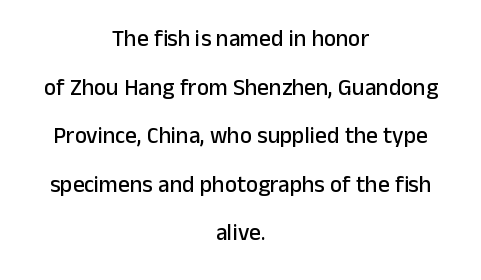
The image shows 23 px text type, upright; set centered, loose line spacing (2.11x), normal letter spacing, not underlined.
